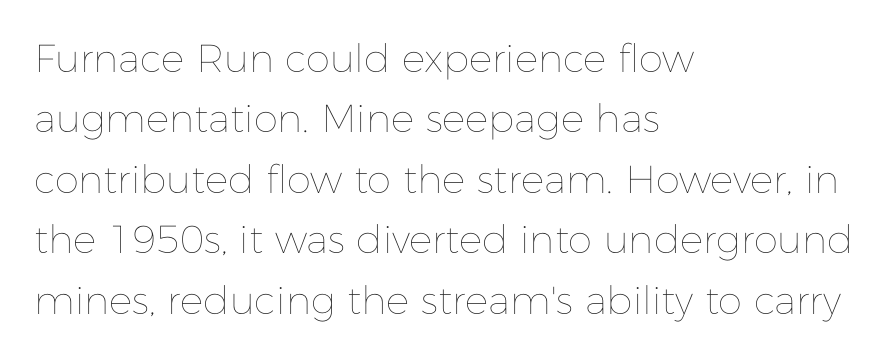
Q: Is the text bold? A: No.
Q: Is the text italic (slanted)? A: No, it is upright.
Q: Is the text underlined? A: No.
Q: How is the paragraph aligned? A: Left-aligned.
Q: Is the spacing between letters normal or unusually wide? A: Normal.
Q: Is the spacing between lines tight, normal or loose? A: Normal.
Q: Width (condensed, normal, or wide)? A: Normal.
Q: Stroke contrast? A: Low.
Q: x-height? A: Medium.
Q: Monospaced? A: No.
